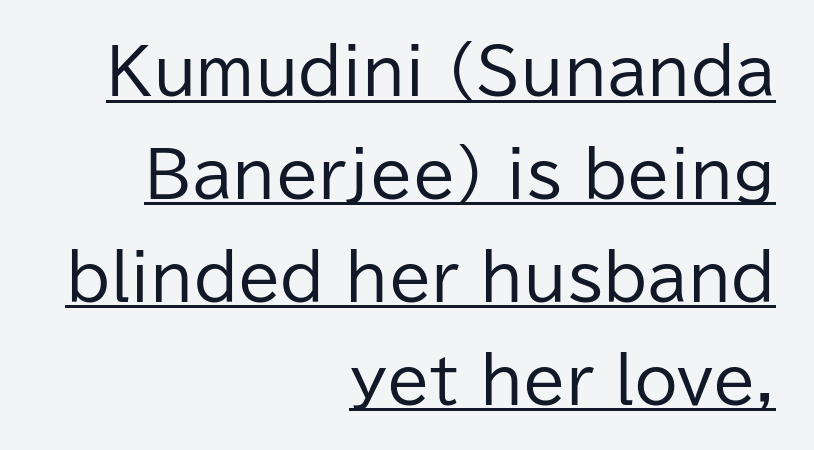
Q: Is the text bold? A: No.
Q: Is the text italic (slanted)? A: No, it is upright.
Q: Is the typeface a serif or a sans-serif typeface? A: Sans-serif.
Q: Is the text underlined? A: Yes.
Q: How is the paragraph aligned? A: Right-aligned.
Q: Is the spacing between letters normal or unusually wide? A: Normal.
Q: Is the spacing between lines tight, normal or loose? A: Normal.
Q: Width (condensed, normal, or wide)? A: Normal.
Q: Stroke contrast? A: Low.
Q: x-height? A: Medium.
Q: Monospaced? A: No.
